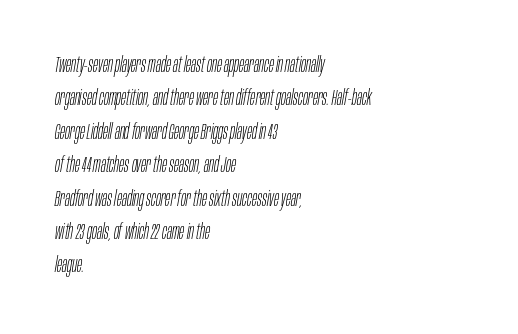
Q: Is the text bold? A: No.
Q: Is the text italic (slanted)? A: Yes, it leans right by about 10 degrees.
Q: Is the text underlined? A: No.
Q: How is the paragraph aligned? A: Left-aligned.
Q: Is the spacing between letters normal or unusually wide? A: Normal.
Q: Is the spacing between lines tight, normal or loose? A: Normal.
